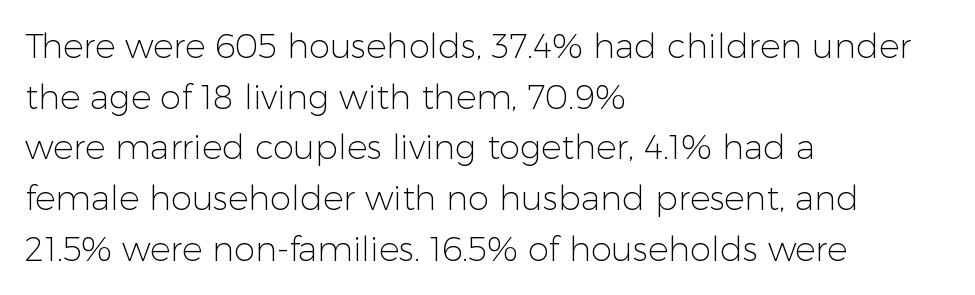
The image shows 34 px light sans-serif type, upright; set left-aligned, normal line spacing (1.49x), normal letter spacing, not underlined; low stroke contrast and a medium x-height.
